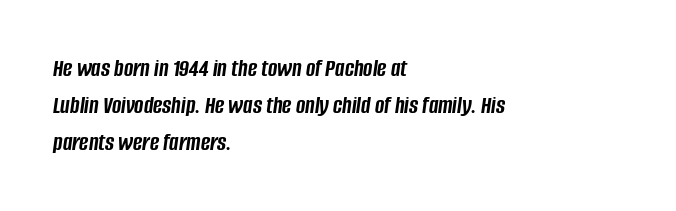
Q: Is the text bold? A: Yes.
Q: Is the text italic (slanted)? A: Yes, it leans right by about 8 degrees.
Q: Is the text underlined? A: No.
Q: How is the paragraph aligned? A: Left-aligned.
Q: Is the spacing between letters normal or unusually wide? A: Normal.
Q: Is the spacing between lines tight, normal or loose? A: Normal.
